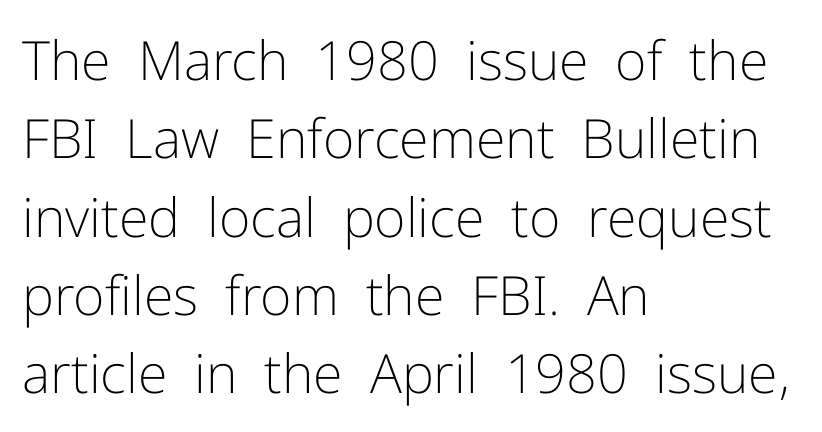
Q: Is the text bold? A: No.
Q: Is the text italic (slanted)? A: No, it is upright.
Q: Is the typeface a serif or a sans-serif typeface? A: Sans-serif.
Q: Is the text underlined? A: No.
Q: How is the paragraph aligned? A: Left-aligned.
Q: Is the spacing between letters normal or unusually wide? A: Normal.
Q: Is the spacing between lines tight, normal or loose? A: Normal.
Q: Width (condensed, normal, or wide)? A: Normal.
Q: Stroke contrast? A: Low.
Q: x-height? A: Medium.
Q: Monospaced? A: No.
